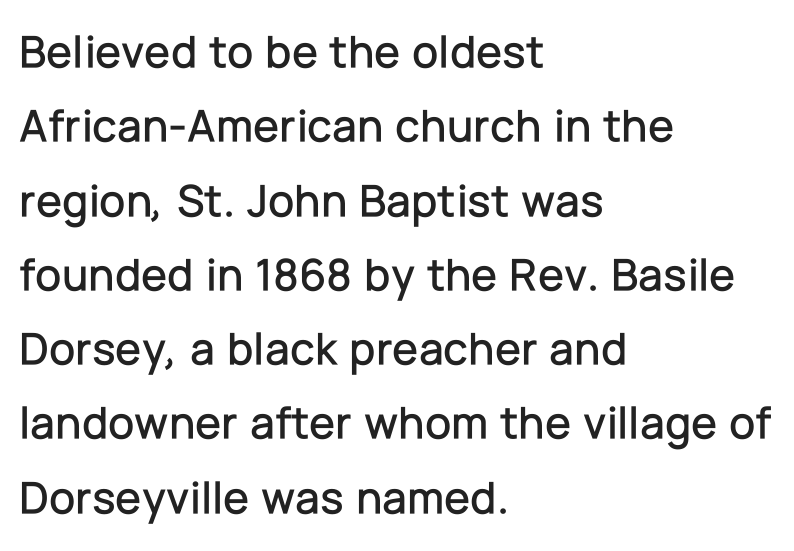
{"serif": "no", "italic": "no", "width": "normal", "stroke_contrast": "low", "x_height": "medium", "monospaced": "no", "underline": "no", "align": "left", "line_spacing": "normal", "line_spacing_ratio": 1.58, "letter_spacing": "normal", "letter_spacing_em": 0.0, "glyph_px": 47}
